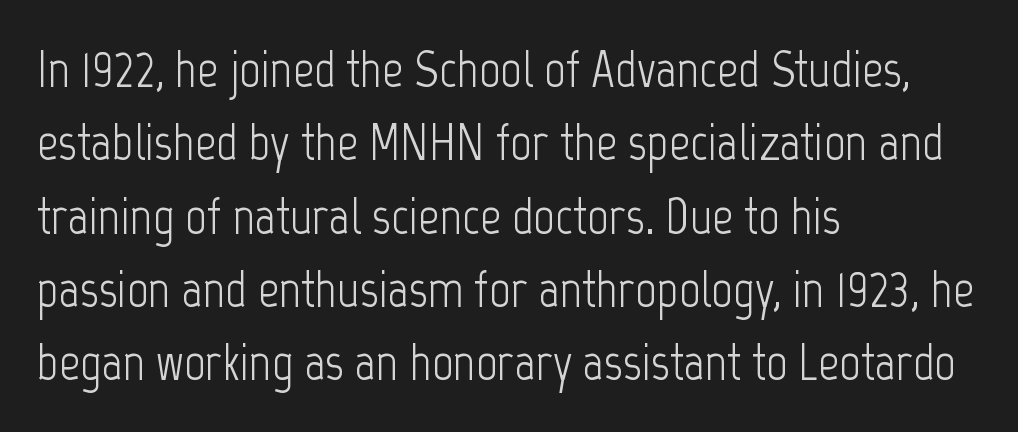
{"serif": "no", "italic": "no", "bold": "no", "weight": "light", "width": "condensed", "stroke_contrast": "low", "x_height": "medium", "monospaced": "no", "underline": "no", "align": "left", "line_spacing": "normal", "line_spacing_ratio": 1.41, "letter_spacing": "normal", "letter_spacing_em": 0.0, "glyph_px": 52}
